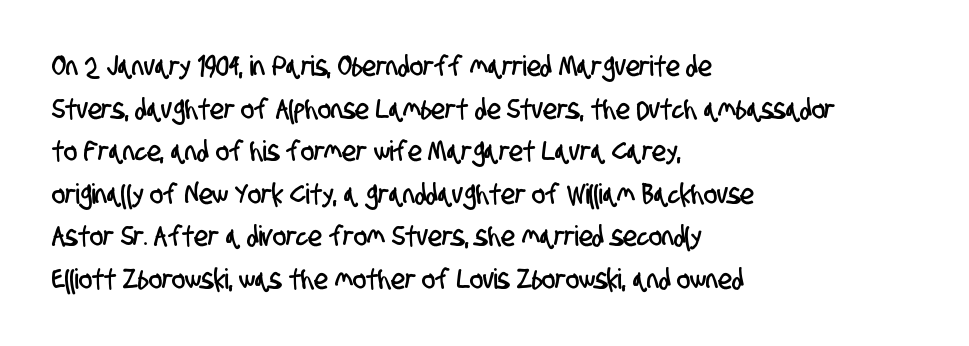
The image shows 28 px condensed sans-serif type; set left-aligned, normal line spacing (1.52x), normal letter spacing, not underlined; low stroke contrast and a large x-height.
